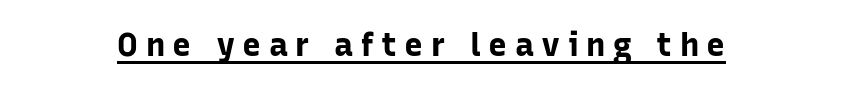
The image shows 32 px bold sans-serif type, upright; set unusually wide letter spacing (+0.23 em), underlined; low stroke contrast and a medium x-height.
